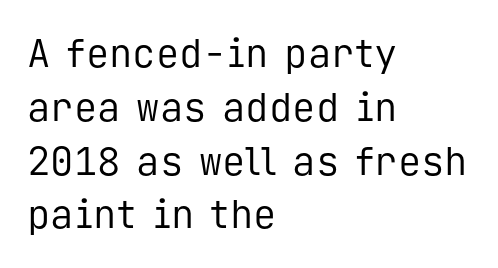
The image shows 39 px regular-weight sans-serif type, upright, monospaced; set left-aligned, normal line spacing (1.38x), normal letter spacing, not underlined; low stroke contrast and a medium x-height.
